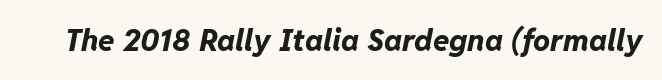
{"italic": "yes", "lean": "right", "slant_degrees": 11, "bold": "yes", "weight": "bold", "width": "normal", "stroke_contrast": "low", "x_height": "medium", "monospaced": "no", "underline": "no", "letter_spacing": "normal", "letter_spacing_em": 0.0, "glyph_px": 30}
